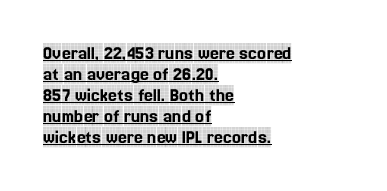
Q: Is the text italic (slanted)? A: No, it is upright.
Q: Is the text underlined? A: Yes.
Q: How is the paragraph aligned? A: Left-aligned.
Q: Is the spacing between letters normal or unusually wide? A: Normal.
Q: Is the spacing between lines tight, normal or loose? A: Tight.
